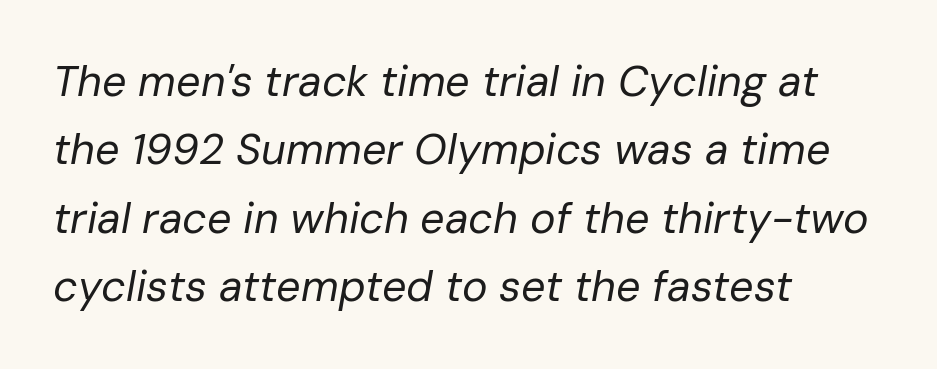
Q: Is the text bold? A: No.
Q: Is the text italic (slanted)? A: Yes, it leans right by about 10 degrees.
Q: Is the text underlined? A: No.
Q: How is the paragraph aligned? A: Left-aligned.
Q: Is the spacing between letters normal or unusually wide? A: Normal.
Q: Is the spacing between lines tight, normal or loose? A: Normal.
Q: Width (condensed, normal, or wide)? A: Normal.
Q: Stroke contrast? A: Low.
Q: x-height? A: Medium.
Q: Monospaced? A: No.
